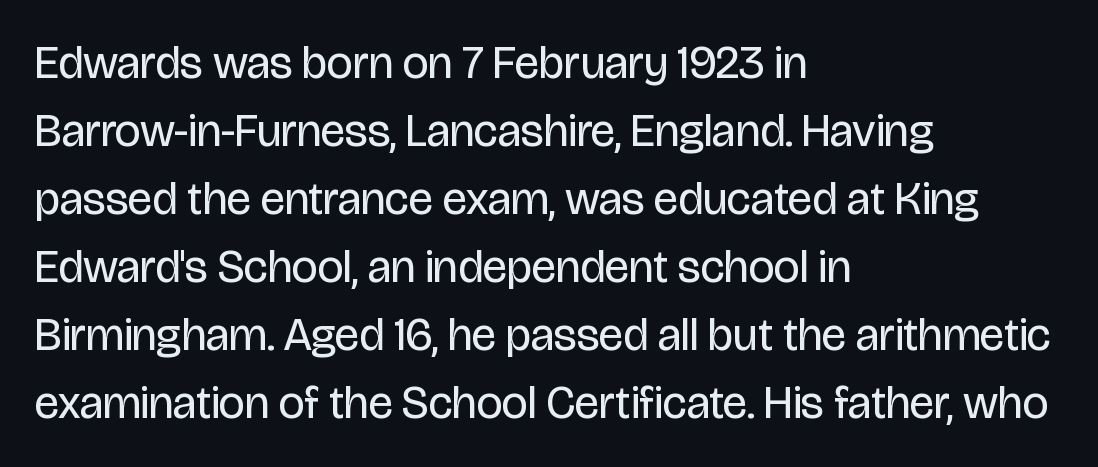
{"serif": "no", "italic": "no", "bold": "no", "weight": "regular", "width": "condensed", "stroke_contrast": "low", "x_height": "large", "monospaced": "no", "underline": "no", "align": "left", "line_spacing": "normal", "line_spacing_ratio": 1.48, "letter_spacing": "normal", "letter_spacing_em": 0.0, "glyph_px": 46}
